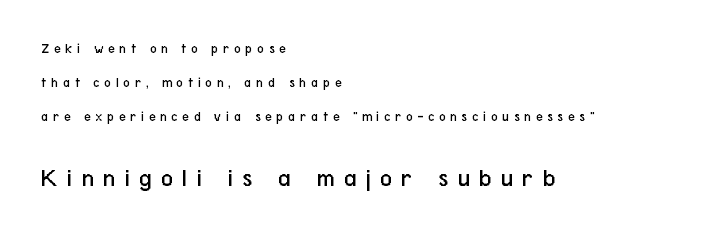
{"italic": "no", "bold": "no", "underline": "no", "align": "left", "line_spacing": "loose", "line_spacing_ratio": 2.43, "letter_spacing": "wide", "letter_spacing_em": 0.35, "larger_block": "second", "size_ratio": 1.86, "glyph_px": 26}
